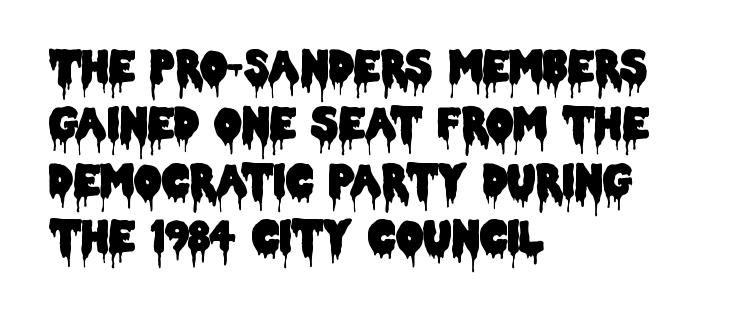
The image shows 43 px condensed sans-serif type, upright; set left-aligned, normal line spacing (1.32x), normal letter spacing, not underlined; low stroke contrast and a large x-height.
